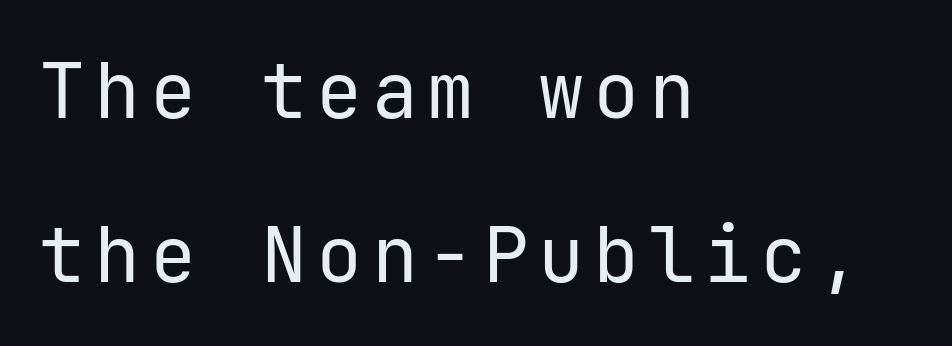
{"serif": "no", "italic": "no", "bold": "no", "weight": "regular", "width": "normal", "stroke_contrast": "low", "x_height": "medium", "monospaced": "yes", "underline": "no", "align": "left", "line_spacing": "loose", "line_spacing_ratio": 2.13, "glyph_px": 77}
